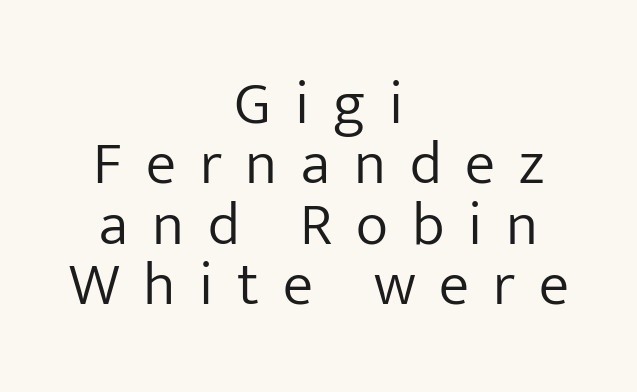
Q: Is the text bold? A: No.
Q: Is the text italic (slanted)? A: No, it is upright.
Q: Is the typeface a serif or a sans-serif typeface? A: Sans-serif.
Q: Is the text underlined? A: No.
Q: How is the paragraph aligned? A: Centered.
Q: Is the spacing between letters normal or unusually wide? A: Unusually wide.
Q: Is the spacing between lines tight, normal or loose? A: Tight.
Q: Width (condensed, normal, or wide)? A: Normal.
Q: Stroke contrast? A: Low.
Q: x-height? A: Medium.
Q: Monospaced? A: No.
